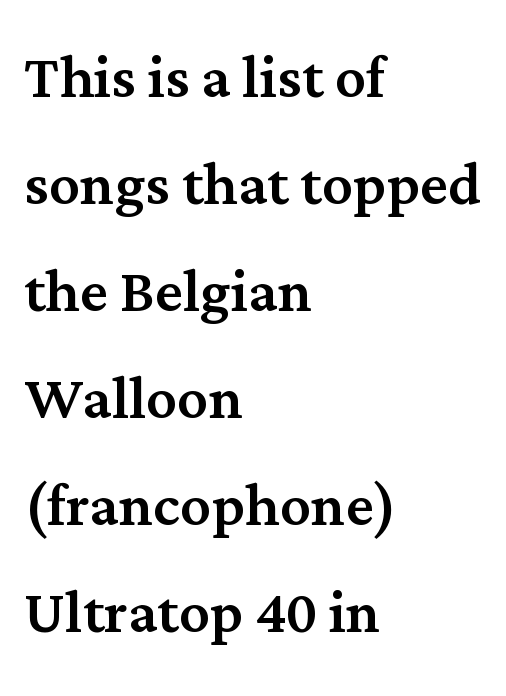
Standard letterfit; no display-style spreading of the glyphs. Upright lettering throughout. Beneath every word, the page is bare. The face used here is proportionally spaced, like ordinary book or web type.
